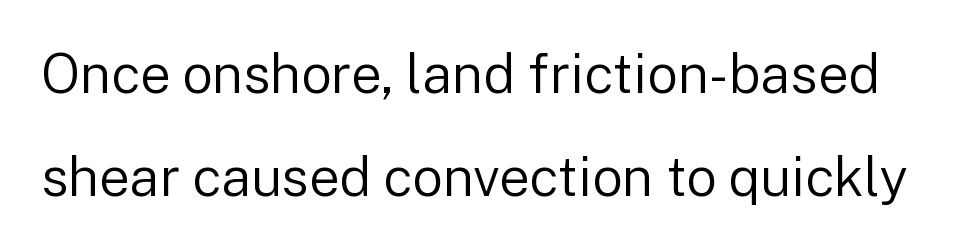
{"serif": "no", "italic": "no", "bold": "no", "weight": "regular", "width": "normal", "stroke_contrast": "low", "x_height": "medium", "monospaced": "no", "underline": "no", "line_spacing": "loose", "line_spacing_ratio": 1.9, "letter_spacing": "normal", "letter_spacing_em": 0.0, "glyph_px": 54}
